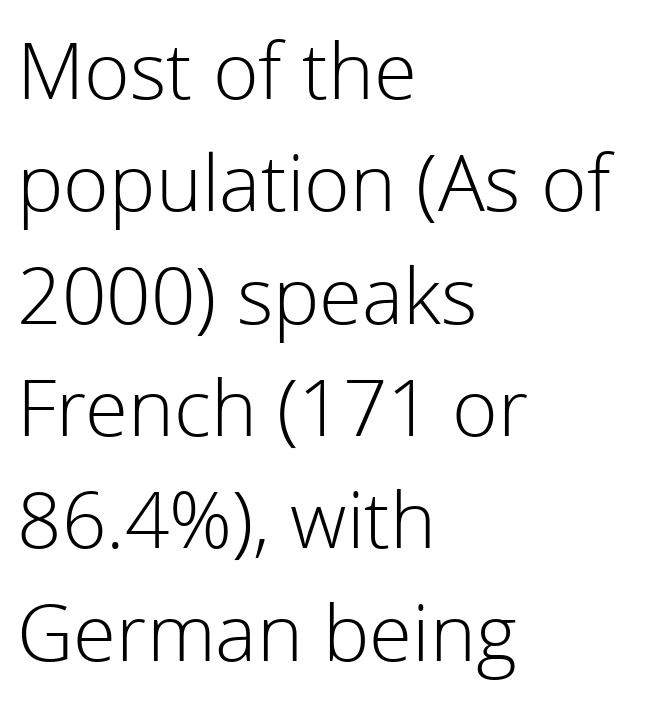
The image shows 78 px light sans-serif type, upright; set left-aligned, normal line spacing (1.44x), normal letter spacing, not underlined; low stroke contrast and a medium x-height.
